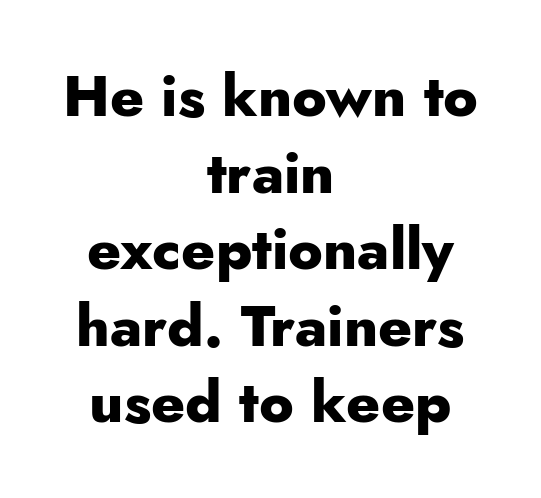
{"serif": "no", "italic": "no", "bold": "yes", "weight": "heavy", "width": "normal", "stroke_contrast": "low", "x_height": "small", "monospaced": "no", "underline": "no", "align": "center", "line_spacing": "normal", "line_spacing_ratio": 1.32, "letter_spacing": "normal", "letter_spacing_em": 0.0, "glyph_px": 58}
